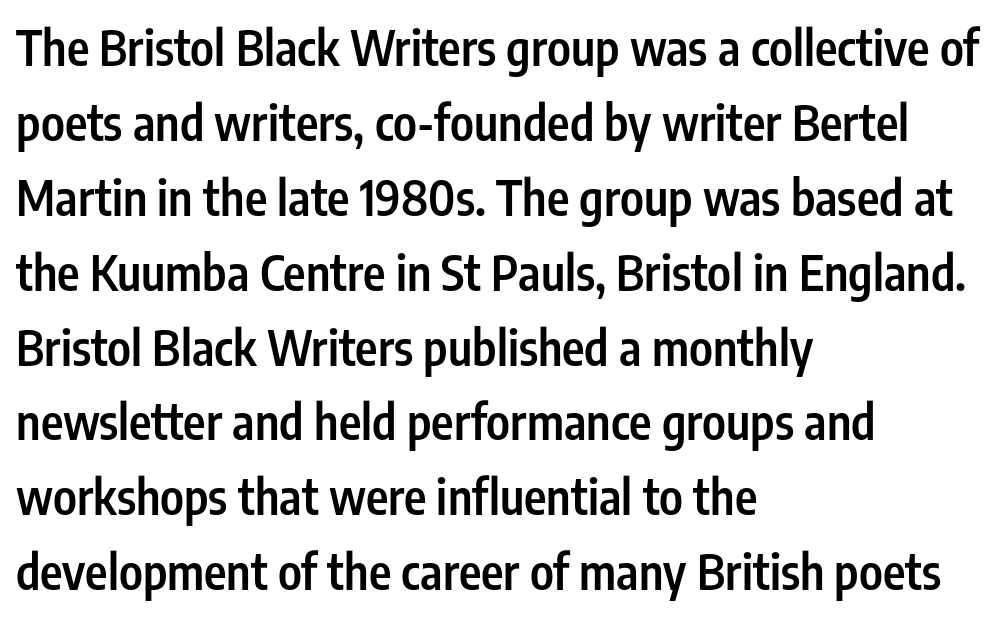
Q: Is the text bold? A: Semi-bold.
Q: Is the text italic (slanted)? A: No, it is upright.
Q: Is the typeface a serif or a sans-serif typeface? A: Sans-serif.
Q: Is the text underlined? A: No.
Q: How is the paragraph aligned? A: Left-aligned.
Q: Is the spacing between letters normal or unusually wide? A: Normal.
Q: Is the spacing between lines tight, normal or loose? A: Normal.
Q: Width (condensed, normal, or wide)? A: Condensed.
Q: Stroke contrast? A: Low.
Q: x-height? A: Medium.
Q: Monospaced? A: No.
